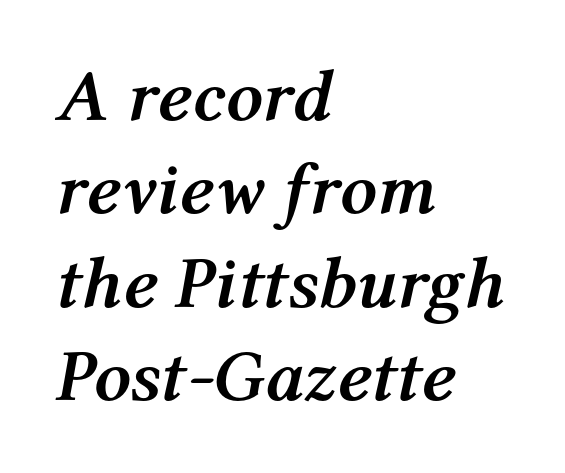
The foot of each line stays bare and open. You'd pick this weight for a headline — it's a proper bold. Here the designer chose a conventional face with non-uniform glyph widths. A typesetter would call this zero additional tracking. Where is the straight margin? On the left.
